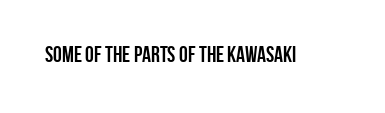
Q: Is the text bold? A: Yes.
Q: Is the text italic (slanted)? A: No, it is upright.
Q: Is the text underlined? A: No.
Q: Is the spacing between letters normal or unusually wide? A: Normal.
